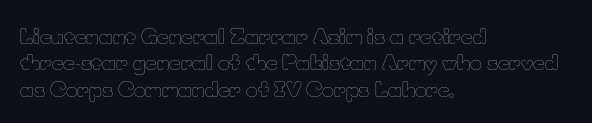
Characters remain perfectly vertical along every line. Rows of type keep a routine distance in the vertical direction. The face looks like a standard text weight, possibly lighter. Letter spacing: default. Each row of text sits above clean, open space.
